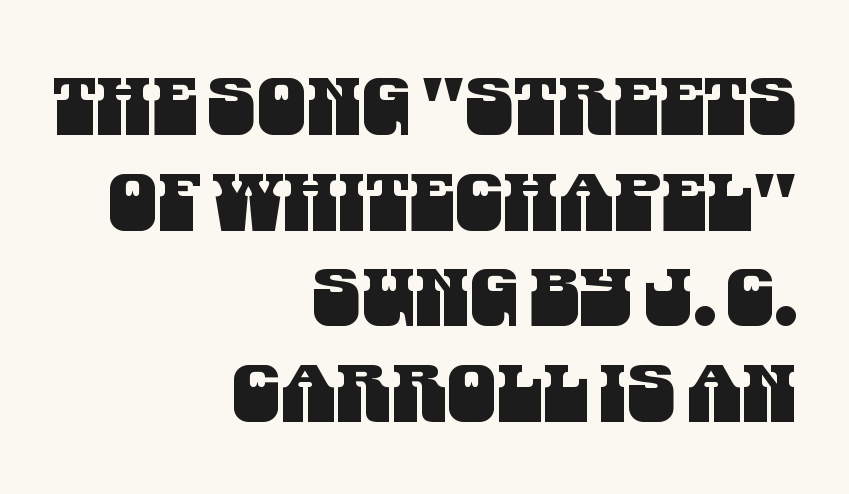
{"serif": "no", "width": "condensed", "stroke_contrast": "medium", "x_height": "large", "monospaced": "no", "underline": "no", "align": "right", "line_spacing_ratio": 1.21, "letter_spacing": "normal", "letter_spacing_em": 0.0, "glyph_px": 79}
